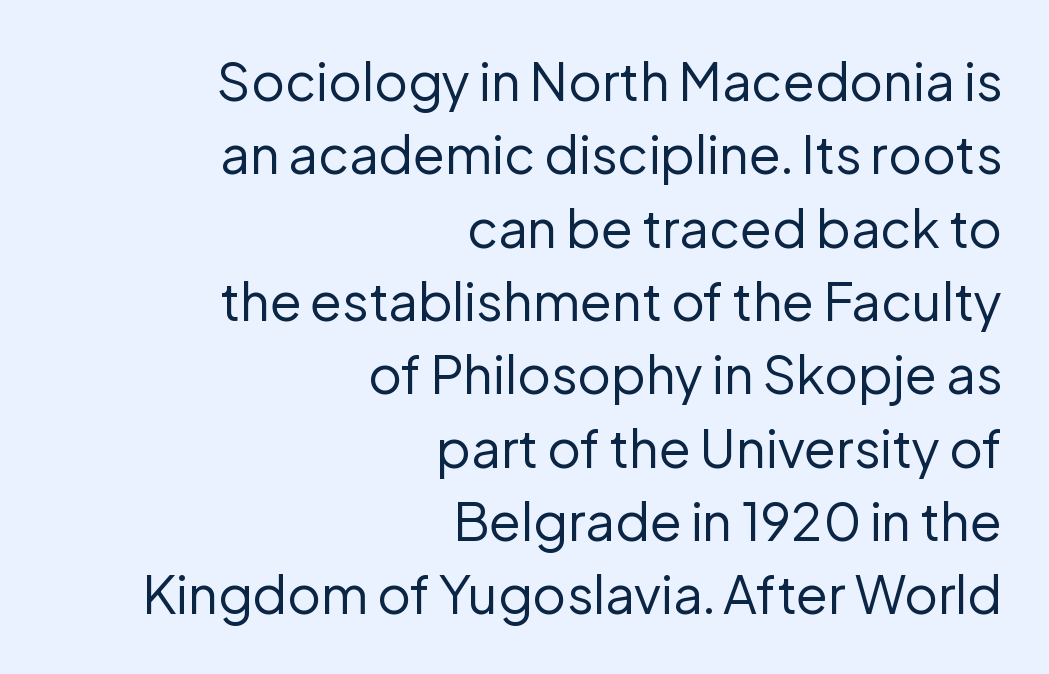
Q: Is the text bold? A: No.
Q: Is the text italic (slanted)? A: No, it is upright.
Q: Is the typeface a serif or a sans-serif typeface? A: Sans-serif.
Q: Is the text underlined? A: No.
Q: How is the paragraph aligned? A: Right-aligned.
Q: Is the spacing between letters normal or unusually wide? A: Normal.
Q: Is the spacing between lines tight, normal or loose? A: Normal.
Q: Width (condensed, normal, or wide)? A: Normal.
Q: Stroke contrast? A: Low.
Q: x-height? A: Medium.
Q: Monospaced? A: No.
